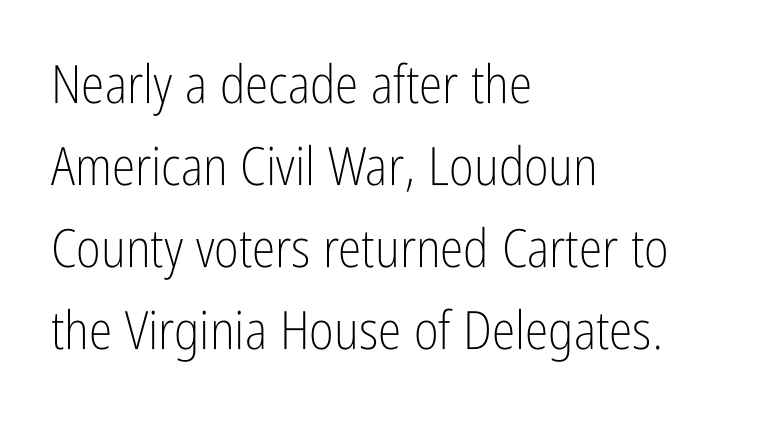
Style check: upright. The compositor pushed each line to the left boundary. Each letter keeps its own natural width here, so spacing adapts to shape. Font category for this specimen: sans-serif.
